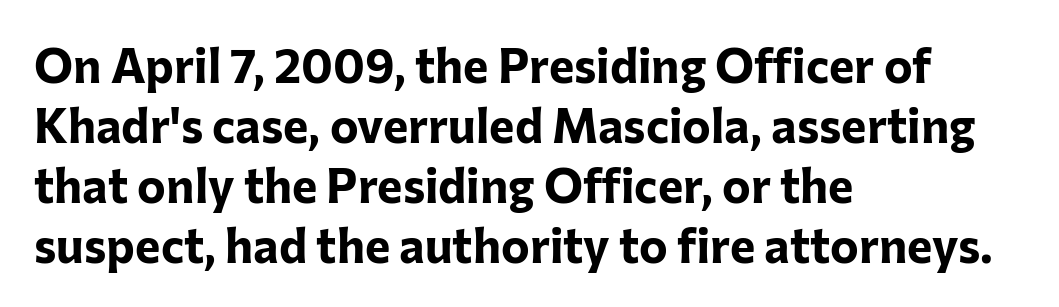
The image shows 48 px bold sans-serif type, upright; set left-aligned, normal line spacing (1.25x), normal letter spacing, not underlined; low stroke contrast and a medium x-height.
